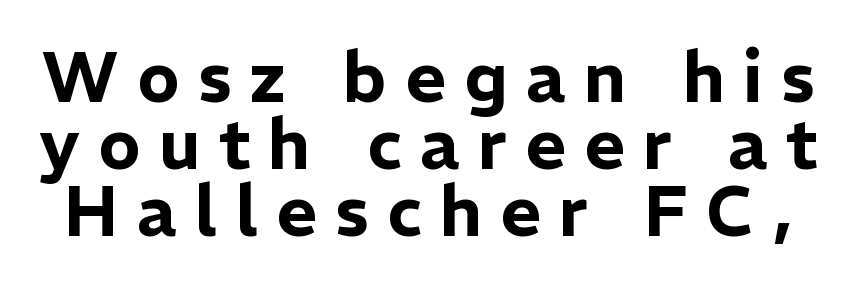
The space between consecutive lines is stingy. This sample uses expanded letter spacing, leaving extra air between glyphs. Just letters on the line, the space beneath them empty. The passage shown is typed in a proportional face where columns would drift. A typesetter would mark this as roman, not italic. This sample uses a sans-serif face.
